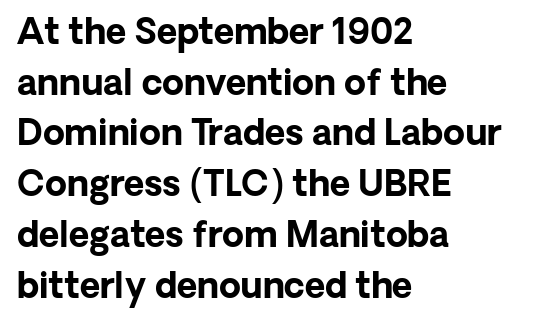
{"serif": "no", "italic": "no", "bold": "yes", "weight": "bold", "width": "normal", "stroke_contrast": "low", "x_height": "medium", "monospaced": "no", "underline": "no", "align": "left", "line_spacing": "normal", "line_spacing_ratio": 1.45, "letter_spacing": "normal", "letter_spacing_em": 0.0, "glyph_px": 35}
